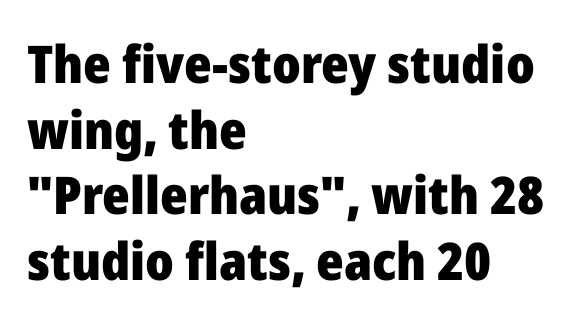
The image shows 52 px heavy sans-serif type, upright; set left-aligned, normal line spacing (1.26x), normal letter spacing, not underlined; low stroke contrast and a medium x-height.
